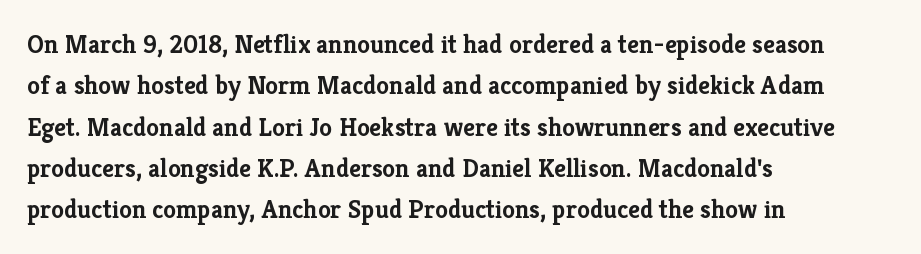
Q: Is the text bold? A: Yes.
Q: Is the text italic (slanted)? A: No, it is upright.
Q: Is the text underlined? A: No.
Q: How is the paragraph aligned? A: Left-aligned.
Q: Is the spacing between letters normal or unusually wide? A: Normal.
Q: Is the spacing between lines tight, normal or loose? A: Normal.
